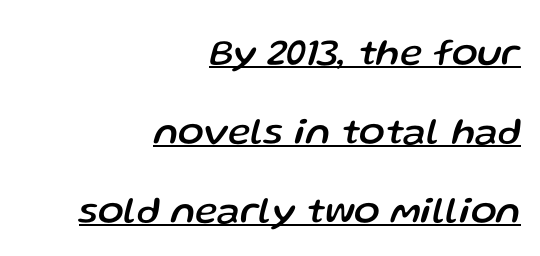
{"italic": "yes", "lean": "right", "slant_degrees": 13, "width": "normal", "stroke_contrast": "low", "x_height": "medium", "monospaced": "no", "underline": "yes", "align": "right", "line_spacing": "loose", "line_spacing_ratio": 2.08, "letter_spacing": "normal", "letter_spacing_em": 0.0, "glyph_px": 38}
